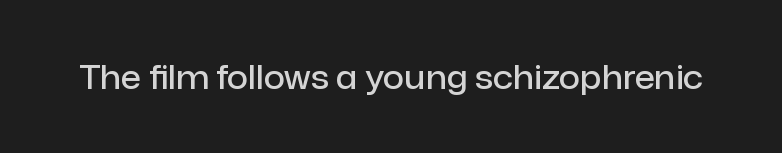
{"serif": "no", "italic": "no", "bold": "semi", "weight": "semibold", "width": "normal", "stroke_contrast": "low", "x_height": "medium", "monospaced": "no", "underline": "no", "letter_spacing": "normal", "letter_spacing_em": 0.0, "glyph_px": 33}
